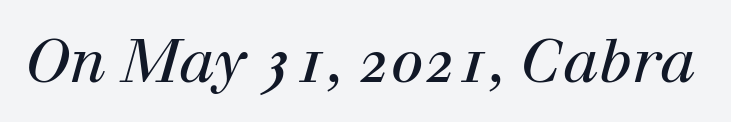
{"serif": "yes", "italic": "yes", "lean": "right", "slant_degrees": 12, "bold": "no", "weight": "regular", "width": "normal", "stroke_contrast": "high", "x_height": "medium", "monospaced": "no", "underline": "no", "letter_spacing": "normal", "letter_spacing_em": 0.0, "glyph_px": 59}
